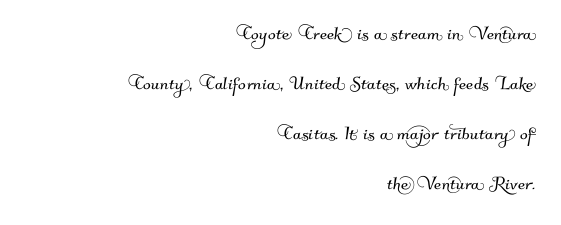
The image shows 23 px text type; set right-aligned, loose line spacing (2.18x), normal letter spacing, not underlined.
